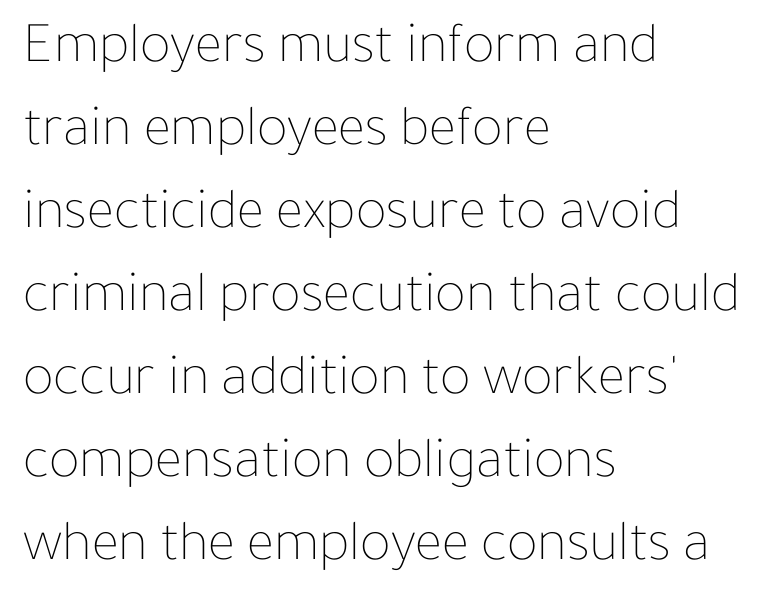
{"italic": "no", "bold": "no", "weight": "thin", "width": "normal", "stroke_contrast": "low", "x_height": "medium", "monospaced": "no", "underline": "no", "align": "left", "line_spacing": "normal", "line_spacing_ratio": 1.43, "letter_spacing": "normal", "letter_spacing_em": 0.0, "glyph_px": 58}
